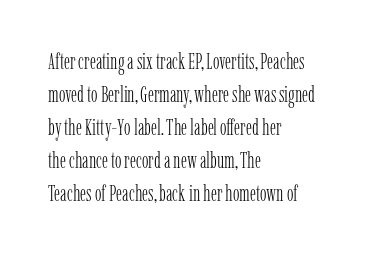
{"italic": "no", "bold": "no", "underline": "no", "align": "left", "line_spacing": "normal", "line_spacing_ratio": 1.5, "letter_spacing": "normal", "letter_spacing_em": 0.0, "glyph_px": 22}
